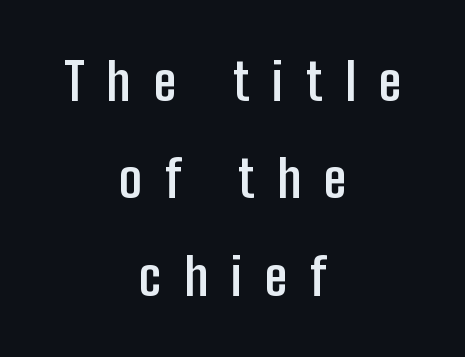
Q: Is the text bold? A: Yes.
Q: Is the text italic (slanted)? A: No, it is upright.
Q: Is the typeface a serif or a sans-serif typeface? A: Sans-serif.
Q: Is the text underlined? A: No.
Q: How is the paragraph aligned? A: Centered.
Q: Is the spacing between letters normal or unusually wide? A: Unusually wide.
Q: Is the spacing between lines tight, normal or loose? A: Loose.
Q: Width (condensed, normal, or wide)? A: Condensed.
Q: Stroke contrast? A: Low.
Q: x-height? A: Medium.
Q: Monospaced? A: No.
